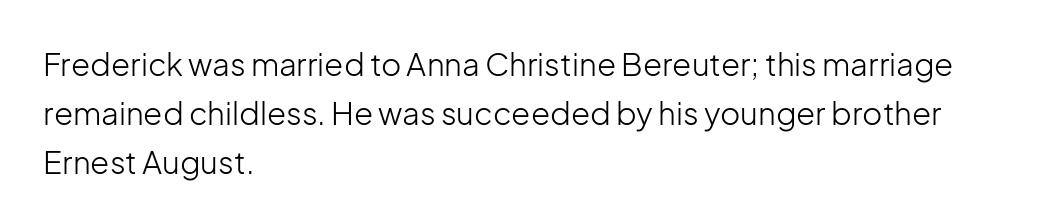
The image shows 31 px light sans-serif type, upright; set left-aligned, normal line spacing (1.58x), normal letter spacing, not underlined; low stroke contrast and a medium x-height.
